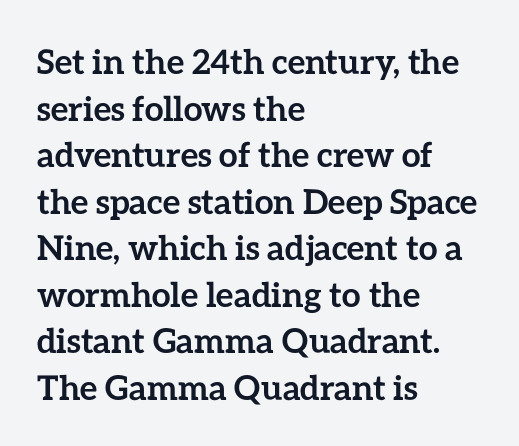
{"italic": "no", "bold": "yes", "weight": "semibold", "width": "normal", "stroke_contrast": "low", "x_height": "medium", "monospaced": "no", "underline": "no", "align": "left", "line_spacing": "normal", "line_spacing_ratio": 1.37, "letter_spacing": "normal", "letter_spacing_em": 0.0, "glyph_px": 34}
